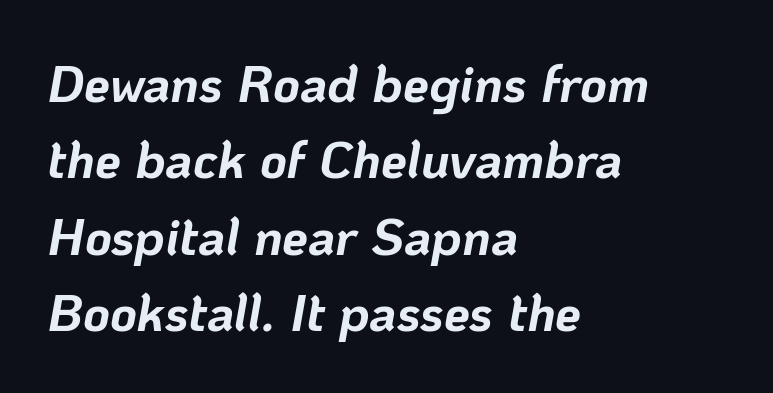
The image shows 52 px bold type, italic (leaning right); set left-aligned, normal line spacing (1.47x), normal letter spacing, not underlined; low stroke contrast and a medium x-height.
